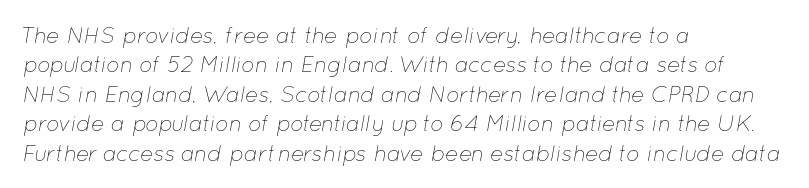
{"italic": "yes", "lean": "right", "slant_degrees": 12, "bold": "no", "underline": "no", "align": "left", "line_spacing": "normal", "line_spacing_ratio": 1.34, "letter_spacing": "normal", "letter_spacing_em": 0.0, "glyph_px": 22}
